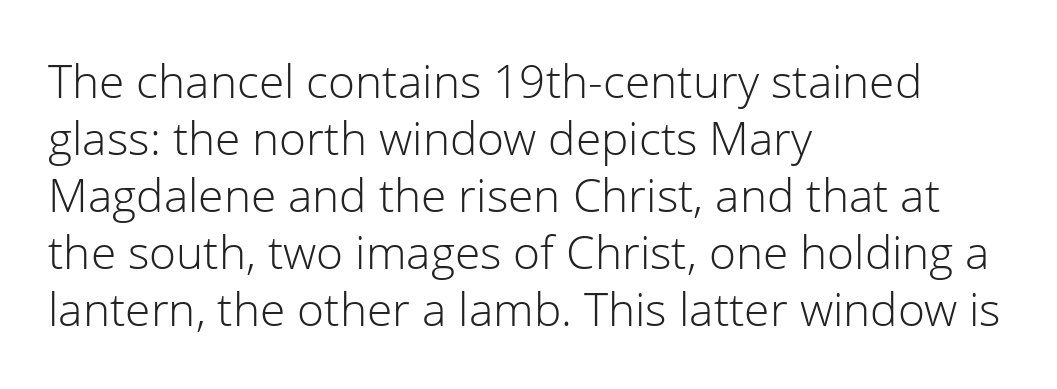
Q: Is the text bold? A: No.
Q: Is the text italic (slanted)? A: No, it is upright.
Q: Is the typeface a serif or a sans-serif typeface? A: Sans-serif.
Q: Is the text underlined? A: No.
Q: How is the paragraph aligned? A: Left-aligned.
Q: Is the spacing between letters normal or unusually wide? A: Normal.
Q: Width (condensed, normal, or wide)? A: Normal.
Q: Stroke contrast? A: Low.
Q: x-height? A: Medium.
Q: Monospaced? A: No.
